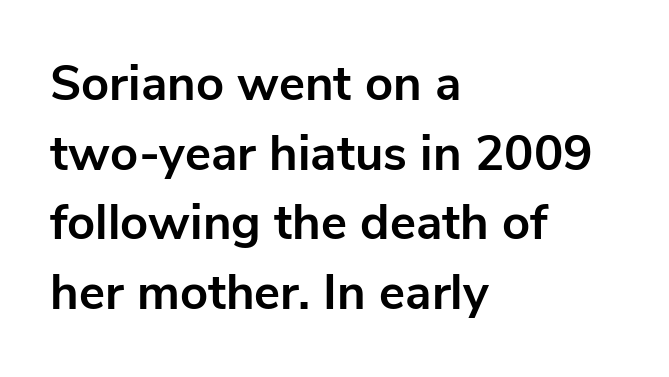
How would I describe the line gaps? Plain and ordinary. This sample uses an upright cut, with every glyph sitting square on the baseline. These lines are rendered in a variable-pitch font. One-word summary of the alignment: left.
